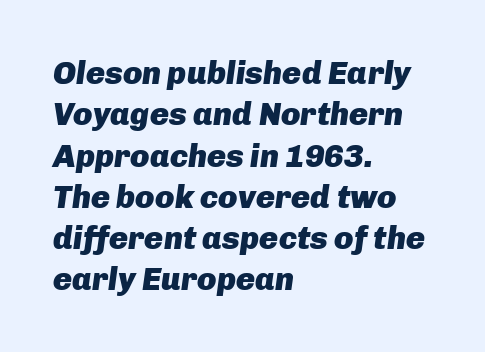
The image shows 32 px heavy type, italic (leaning right); set left-aligned, normal line spacing (1.29x), normal letter spacing, not underlined; low stroke contrast and a medium x-height.
